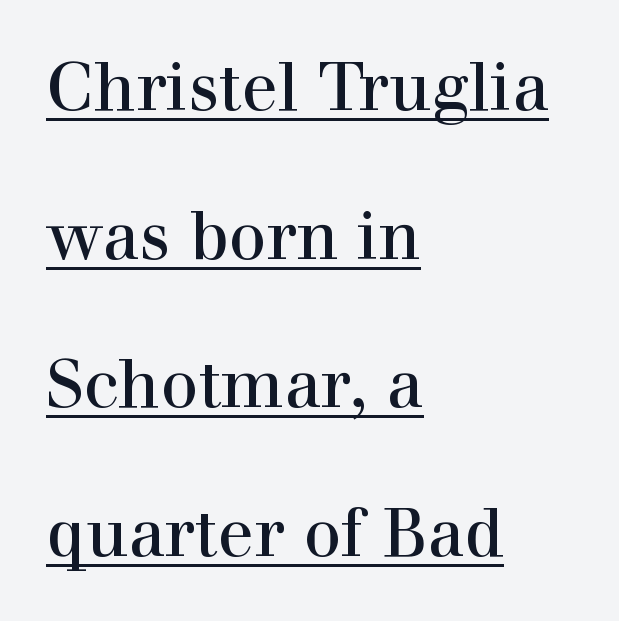
Q: Is the text italic (slanted)? A: No, it is upright.
Q: Is the typeface a serif or a sans-serif typeface? A: Serif.
Q: Is the text underlined? A: Yes.
Q: How is the paragraph aligned? A: Left-aligned.
Q: Is the spacing between letters normal or unusually wide? A: Normal.
Q: Is the spacing between lines tight, normal or loose? A: Loose.
Q: Width (condensed, normal, or wide)? A: Normal.
Q: x-height? A: Medium.
Q: Monospaced? A: No.
